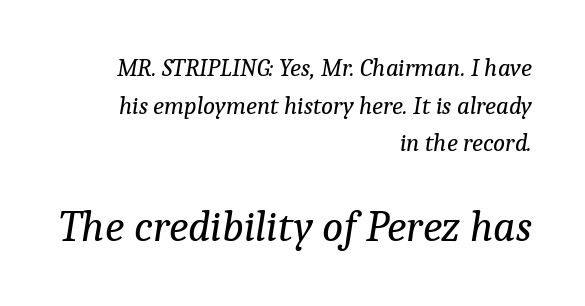
Q: Is the text bold? A: No.
Q: Is the text italic (slanted)? A: Yes, it leans right by about 9 degrees.
Q: Is the typeface a serif or a sans-serif typeface? A: Serif.
Q: Is the text underlined? A: No.
Q: How is the paragraph aligned? A: Right-aligned.
Q: Is the spacing between letters normal or unusually wide? A: Normal.
Q: Is the spacing between lines tight, normal or loose? A: Normal.
Q: Which block of text is set in a larger size, the first (top) or the second (bottom)? A: The second (bottom) one.
Q: Width (condensed, normal, or wide)? A: Normal.
Q: Stroke contrast? A: Low.
Q: x-height? A: Medium.
Q: Monospaced? A: No.
